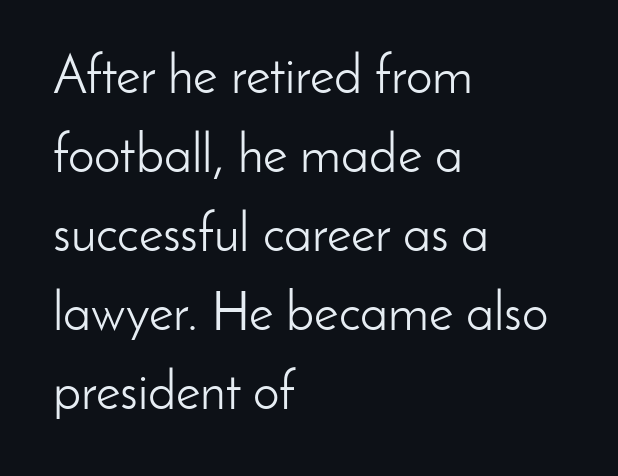
Think standard paragraph weight, or any step lighter than that. Here the designer chose a conventional face with non-uniform glyph widths. Horizontal alignment here is leftward, the default for most running prose. The block of text has a typical density, with ordinary space between rows. Short note: letters normally spaced.
